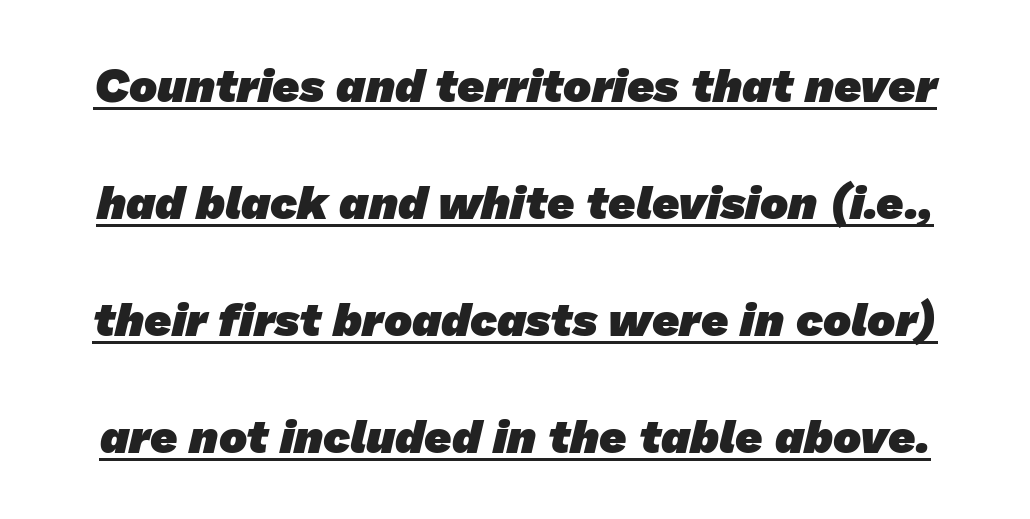
{"serif": "no", "bold": "yes", "weight": "heavy", "width": "normal", "stroke_contrast": "low", "x_height": "medium", "monospaced": "no", "underline": "yes", "line_spacing": "loose", "line_spacing_ratio": 2.49, "letter_spacing": "normal", "letter_spacing_em": 0.0, "glyph_px": 47}
